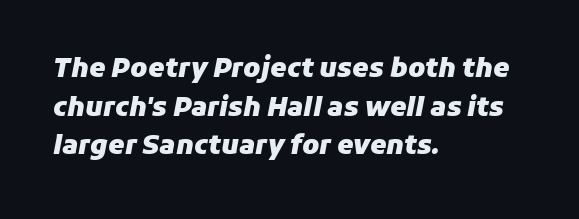
The image shows 26 px bold type, italic (leaning right); set left-aligned, normal line spacing (1.49x), normal letter spacing, not underlined.
